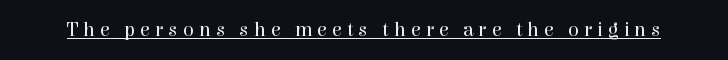
The image shows 20 px text type, upright; set unusually wide letter spacing (+0.25 em), underlined.
